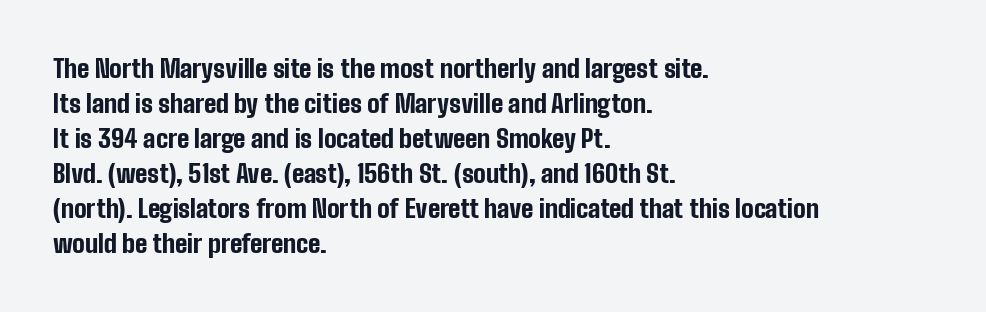
{"italic": "no", "bold": "yes", "underline": "no", "align": "left", "line_spacing": "normal", "line_spacing_ratio": 1.4, "letter_spacing": "normal", "letter_spacing_em": 0.0, "glyph_px": 25}
